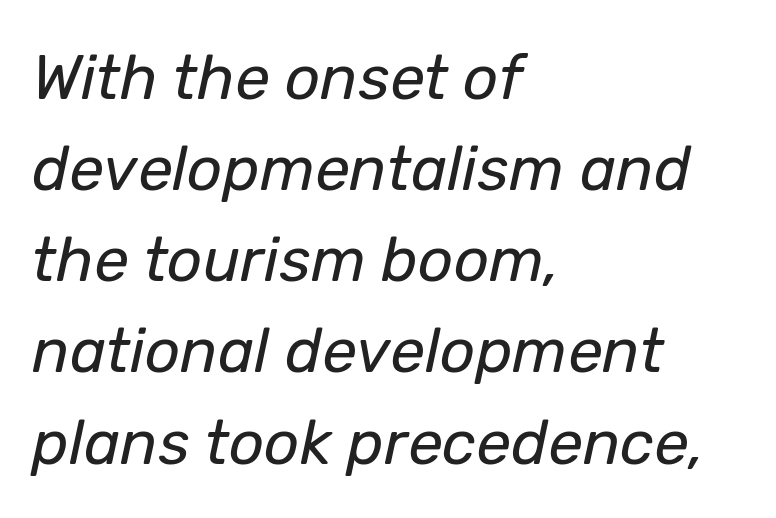
The image shows 62 px regular-weight type, italic (leaning right); set left-aligned, normal line spacing (1.47x), normal letter spacing, not underlined; low stroke contrast and a medium x-height.
